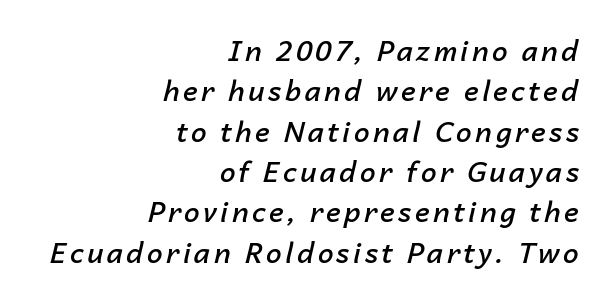
The image shows 28 px semibold type, italic (leaning right); set right-aligned, normal line spacing (1.44x), not underlined; low stroke contrast and a medium x-height.
